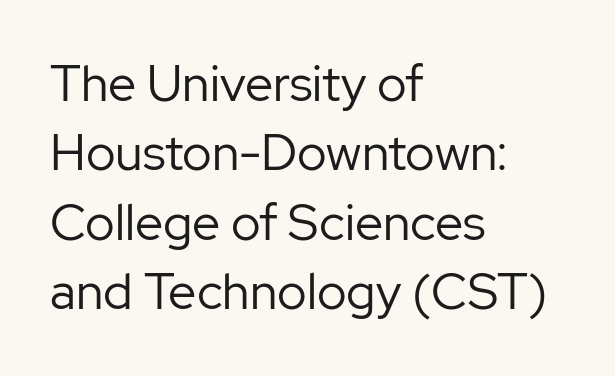
Interline gaps are of average width in this sample. Does the copy run flush right? No — it runs flush left. Think of a printed novel: that variable character pitch is what you see here. Does extra space separate the letters? No, they use regular spacing. Designer's note — italics off, roman on. The string is rendered with underlining switched off.
